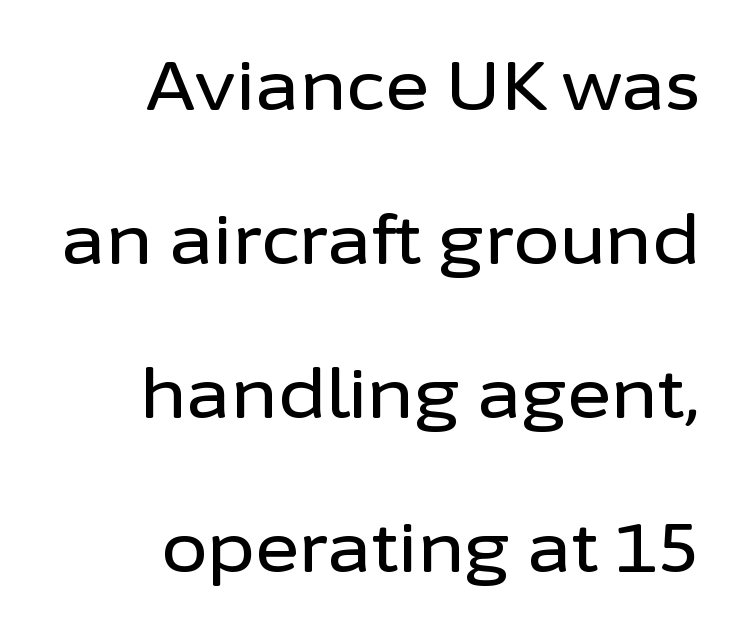
{"serif": "no", "italic": "no", "width": "normal", "stroke_contrast": "low", "x_height": "medium", "monospaced": "no", "underline": "no", "align": "right", "line_spacing": "loose", "line_spacing_ratio": 2.3, "letter_spacing": "normal", "letter_spacing_em": 0.0, "glyph_px": 67}
